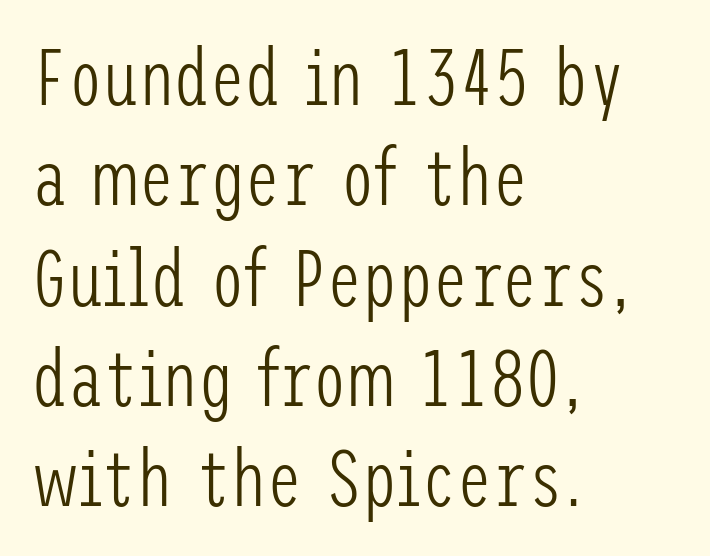
The specimen omits any rule beneath the text block's lines. The lines in this sample share a left origin and differ only in where they stop. The passage shown stacks its lines at a standard gap. Is the stroke heavy? The answer is a plain regular-or-lighter.
